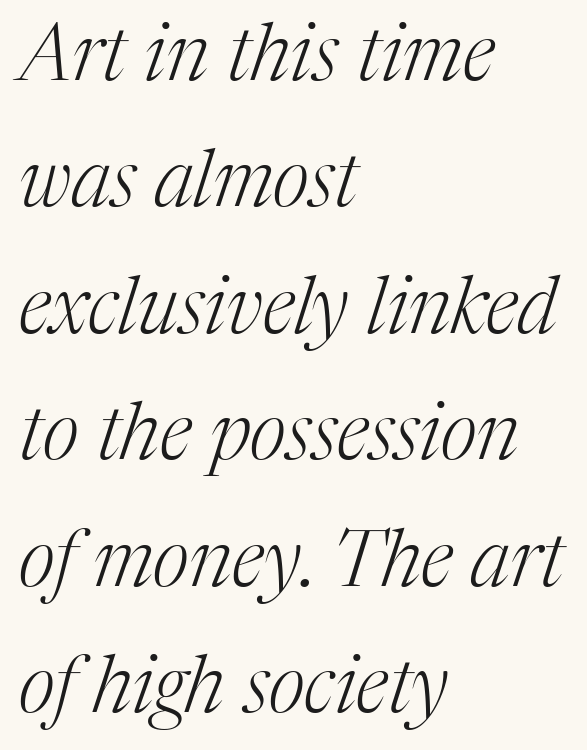
{"serif": "yes", "italic": "yes", "lean": "right", "slant_degrees": 17, "bold": "no", "weight": "light", "width": "normal", "stroke_contrast": "medium", "x_height": "medium", "monospaced": "no", "underline": "no", "align": "left", "line_spacing": "normal", "line_spacing_ratio": 1.6, "letter_spacing": "normal", "letter_spacing_em": 0.0, "glyph_px": 79}
